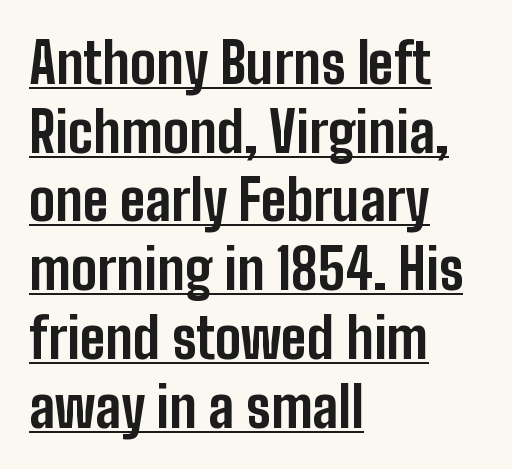
The image shows 55 px bold, condensed sans-serif type, upright; set left-aligned, normal line spacing (1.25x), normal letter spacing, underlined; low stroke contrast and a medium x-height.
